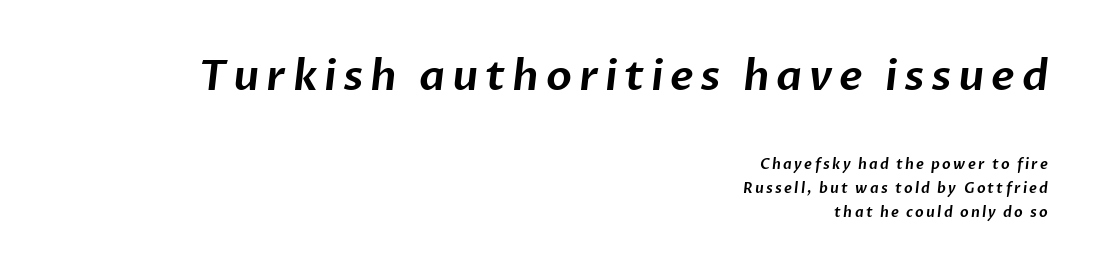
{"serif": "no", "width": "normal", "stroke_contrast": "low", "x_height": "medium", "monospaced": "no", "underline": "no", "align": "right", "line_spacing_ratio": 1.74, "larger_block": "first", "size_ratio": 3.0, "glyph_px": 42}
